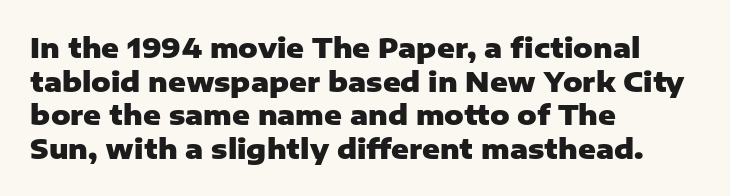
Its strokes are broad and dark, the hallmark of bold type. It's the straight-up-and-down kind of type. Regular leading. Caption: standard tracking, unaltered.
